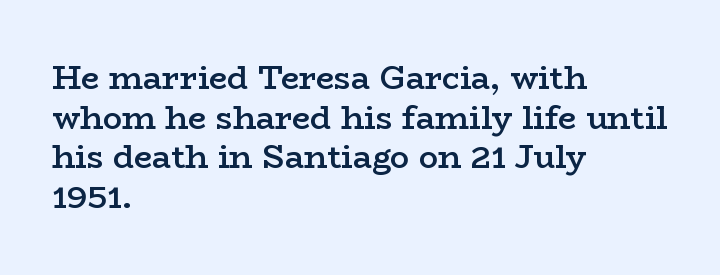
Q: Is the text bold? A: Semi-bold.
Q: Is the text italic (slanted)? A: No, it is upright.
Q: Is the typeface a serif or a sans-serif typeface? A: Serif.
Q: Is the text underlined? A: No.
Q: How is the paragraph aligned? A: Left-aligned.
Q: Is the spacing between letters normal or unusually wide? A: Normal.
Q: Width (condensed, normal, or wide)? A: Wide.
Q: Stroke contrast? A: Low.
Q: x-height? A: Medium.
Q: Monospaced? A: No.
